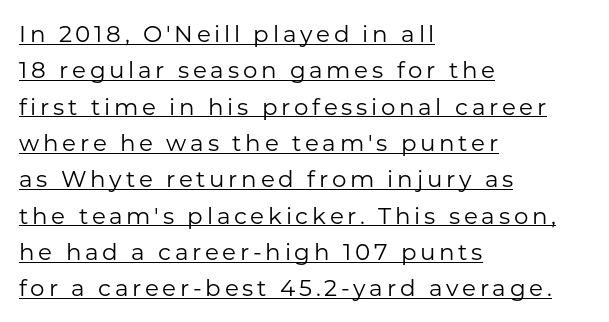
The image shows 23 px text type, upright; set left-aligned, normal line spacing (1.58x), underlined.
